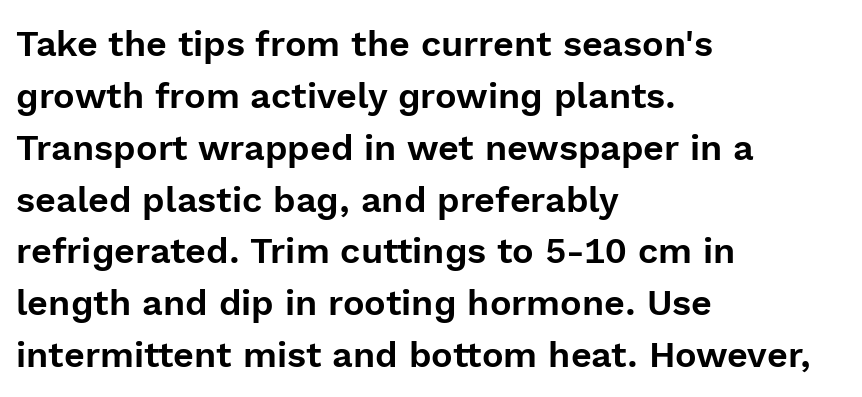
The image shows 36 px sans-serif type, upright; set left-aligned, normal line spacing (1.44x), normal letter spacing, not underlined; a medium x-height.
